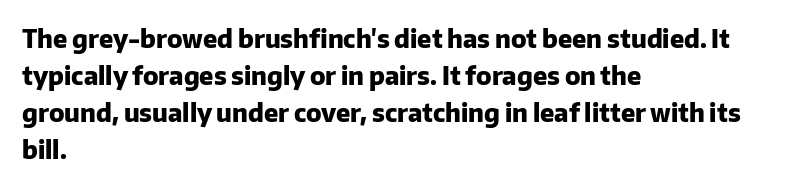
Q: Is the text bold? A: Yes.
Q: Is the text italic (slanted)? A: No, it is upright.
Q: Is the text underlined? A: No.
Q: How is the paragraph aligned? A: Left-aligned.
Q: Is the spacing between letters normal or unusually wide? A: Normal.
Q: Is the spacing between lines tight, normal or loose? A: Normal.
